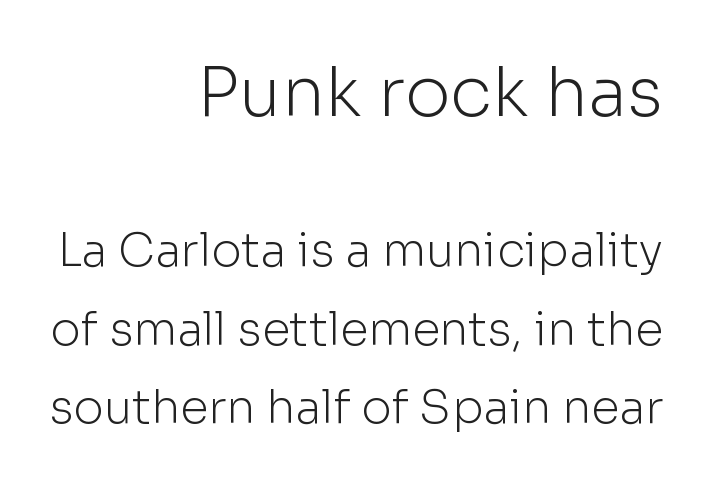
The image shows 69 px light sans-serif type, upright; set right-aligned, normal line spacing (1.7x), normal letter spacing, not underlined; the first (top) block is 1.5x larger; low stroke contrast and a medium x-height.
